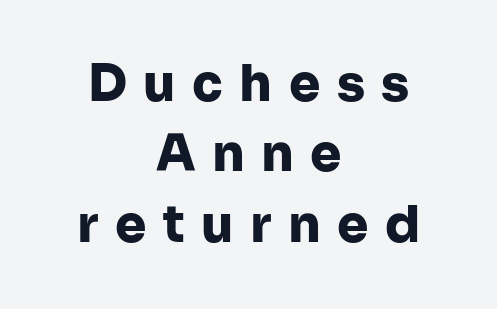
Horizontal bands of white between lines are of average thickness. Letterform terminals end flat and unadorned throughout the passage. Loose tracking; the words dissolve into strings of separated letters. Characters remain perfectly vertical along every line.
